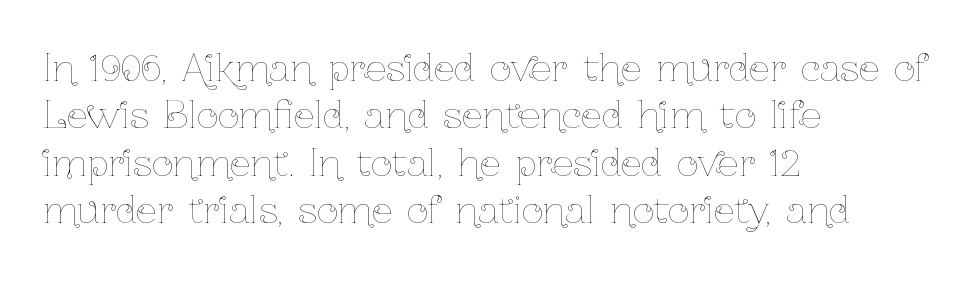
Q: Is the text bold? A: No.
Q: Is the text italic (slanted)? A: No, it is upright.
Q: Is the text underlined? A: No.
Q: How is the paragraph aligned? A: Left-aligned.
Q: Is the spacing between letters normal or unusually wide? A: Normal.
Q: Is the spacing between lines tight, normal or loose? A: Normal.
Q: Width (condensed, normal, or wide)? A: Condensed.
Q: Stroke contrast? A: Low.
Q: x-height? A: Medium.
Q: Monospaced? A: No.
